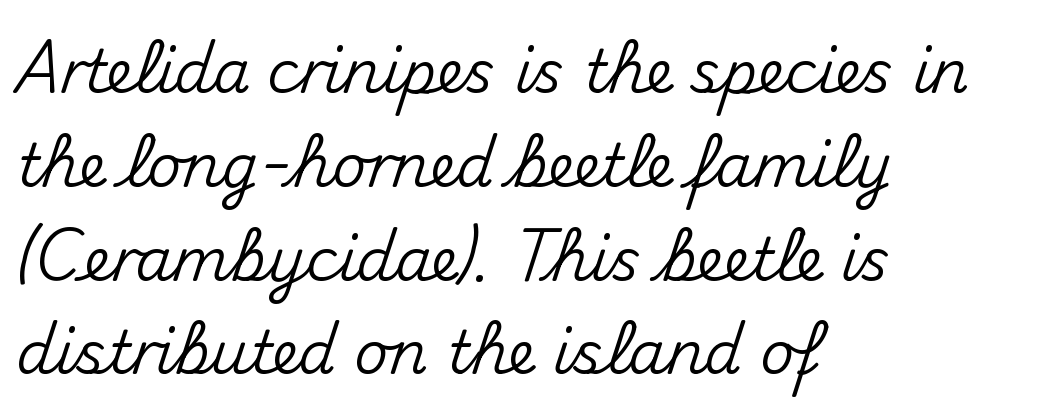
The rag falls on the right side of this text block. What's the leading like? Ordinary, nothing unusual. Descenders are the only things crossing below the line. A typesetter would call this proportional, since set widths differ per character.
